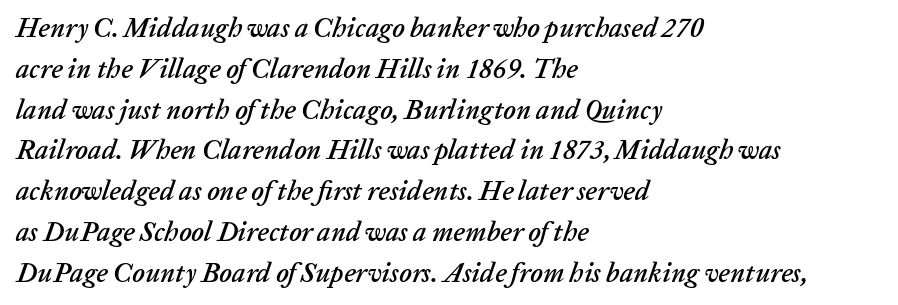
The image shows 27 px text type, italic (leaning right); set left-aligned, normal line spacing (1.51x), normal letter spacing, not underlined.
